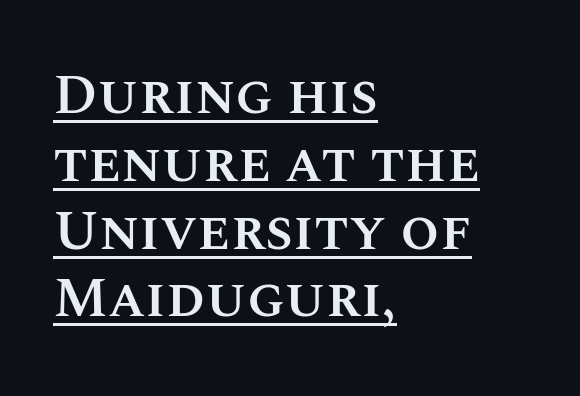
The letters are semibold — heavier than regular but short of a full bold. Each line of the rendering has a horizontal stroke beneath the glyphs. The passage is arranged the way most books set body copy — flush left. Default kerning and tracking; the words read as compact shapes. Ascenders rise straight up at ninety degrees.
